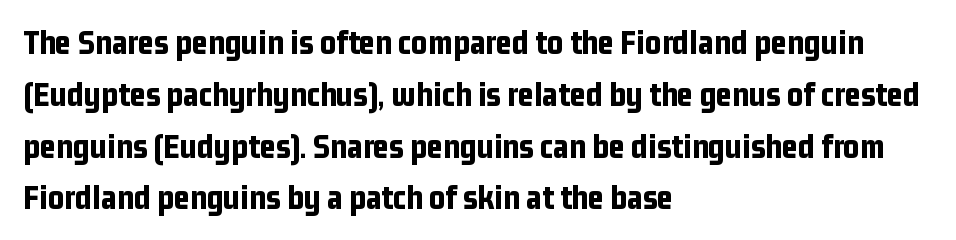
The image shows 35 px bold, condensed sans-serif type, upright; set left-aligned, normal line spacing (1.48x), normal letter spacing, not underlined; low stroke contrast and a medium x-height.
